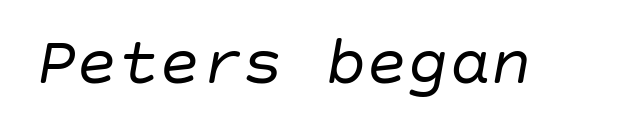
The image shows 69 px regular-weight type, italic (leaning right); set normal letter spacing, not underlined; low stroke contrast and a large x-height.
